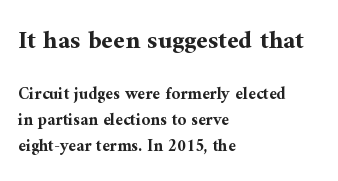
Q: Is the text bold? A: Yes.
Q: Is the text italic (slanted)? A: No, it is upright.
Q: Is the text underlined? A: No.
Q: How is the paragraph aligned? A: Left-aligned.
Q: Is the spacing between letters normal or unusually wide? A: Normal.
Q: Is the spacing between lines tight, normal or loose? A: Normal.
Q: Which block of text is set in a larger size, the first (top) or the second (bottom)? A: The first (top) one.
